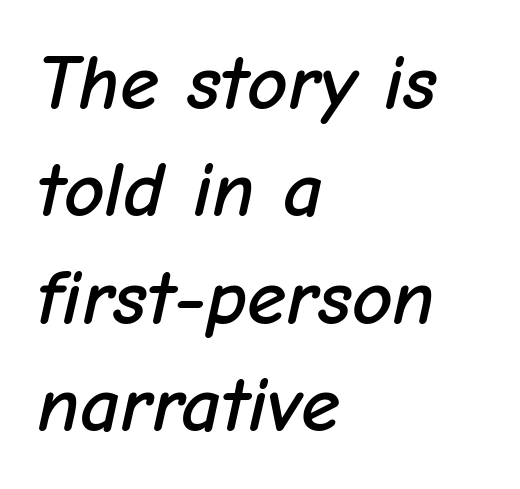
Q: Is the text italic (slanted)? A: Yes, it leans right by about 12 degrees.
Q: Is the text underlined? A: No.
Q: How is the paragraph aligned? A: Left-aligned.
Q: Is the spacing between letters normal or unusually wide? A: Normal.
Q: Is the spacing between lines tight, normal or loose? A: Normal.
Q: Width (condensed, normal, or wide)? A: Normal.
Q: Stroke contrast? A: Low.
Q: x-height? A: Medium.
Q: Monospaced? A: No.
